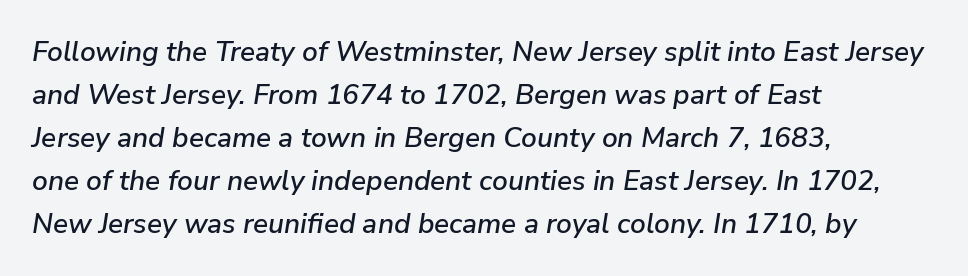
Any mark beneath the type? The region is blank. Between one letter and the next there's only the usual sliver of space. Interline gaps are of average width in this sample. The letters advance in unequal steps, a hallmark of proportional type.
